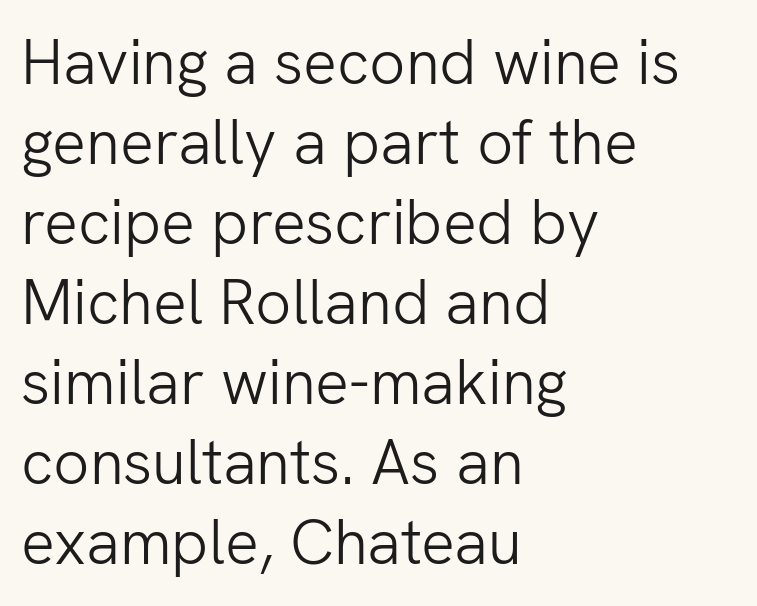
The image shows 63 px light sans-serif type, upright; set left-aligned, normal line spacing (1.27x), normal letter spacing, not underlined; low stroke contrast and a medium x-height.
